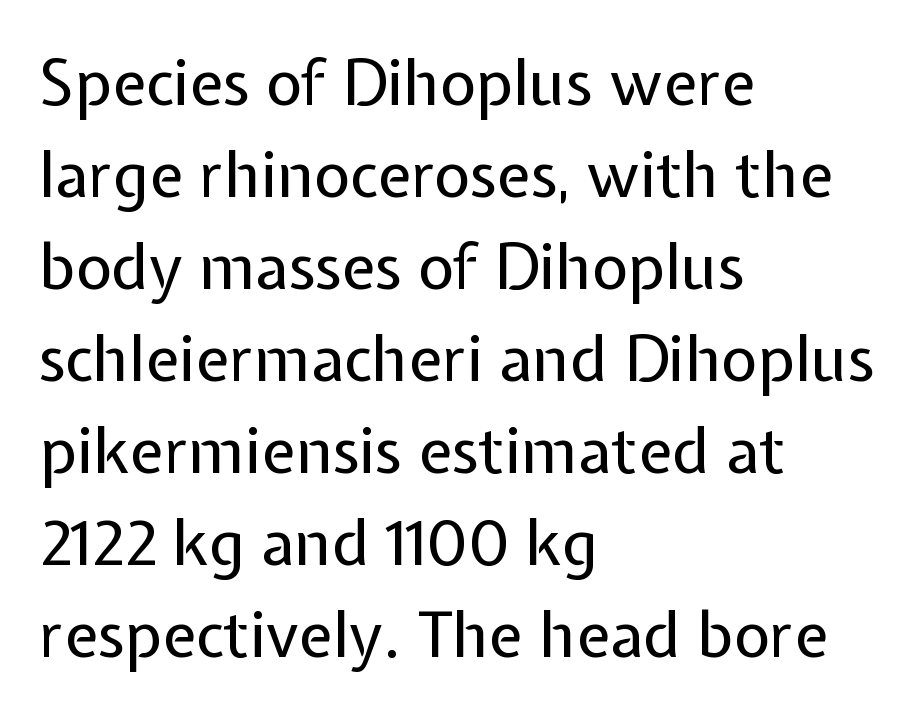
Decoration check: the copy has no underline. The text block is weighted toward the left margin, trailing off unevenly rightward. Each letter's strokes conclude bluntly, with no projecting serifs. Vertical stems look standard width or narrower in stroke.
